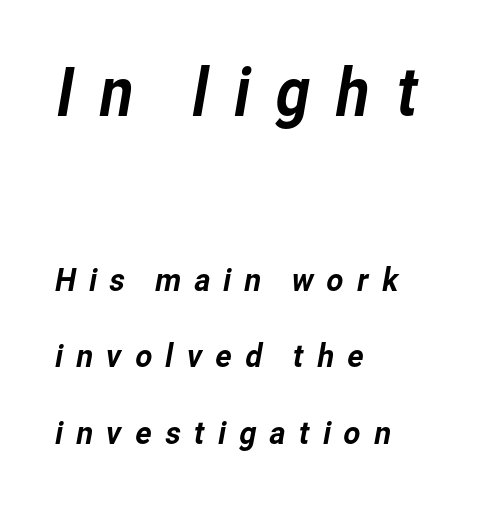
Q: Is the typeface a serif or a sans-serif typeface? A: Sans-serif.
Q: Is the text underlined? A: No.
Q: How is the paragraph aligned? A: Left-aligned.
Q: Is the spacing between letters normal or unusually wide? A: Unusually wide.
Q: Is the spacing between lines tight, normal or loose? A: Loose.
Q: Which block of text is set in a larger size, the first (top) or the second (bottom)? A: The first (top) one.
Q: Width (condensed, normal, or wide)? A: Normal.
Q: Stroke contrast? A: Low.
Q: x-height? A: Medium.
Q: Monospaced? A: No.
